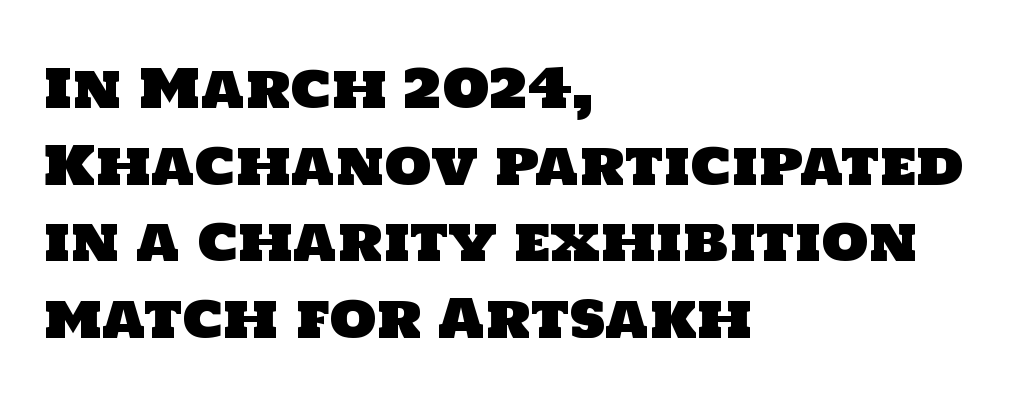
Q: Is the typeface a serif or a sans-serif typeface? A: Sans-serif.
Q: Is the text underlined? A: No.
Q: How is the paragraph aligned? A: Left-aligned.
Q: Is the spacing between letters normal or unusually wide? A: Normal.
Q: Is the spacing between lines tight, normal or loose? A: Normal.
Q: Width (condensed, normal, or wide)? A: Normal.
Q: Stroke contrast? A: Low.
Q: x-height? A: Large.
Q: Monospaced? A: No.
